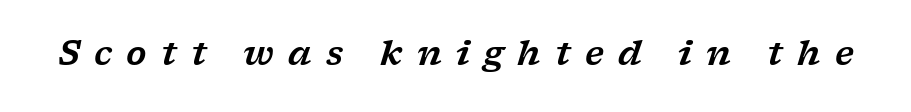
Q: Is the text italic (slanted)? A: Yes, it leans right by about 17 degrees.
Q: Is the typeface a serif or a sans-serif typeface? A: Serif.
Q: Is the text underlined? A: No.
Q: Is the spacing between letters normal or unusually wide? A: Unusually wide.
Q: Width (condensed, normal, or wide)? A: Wide.
Q: Stroke contrast? A: Low.
Q: x-height? A: Medium.
Q: Monospaced? A: No.
